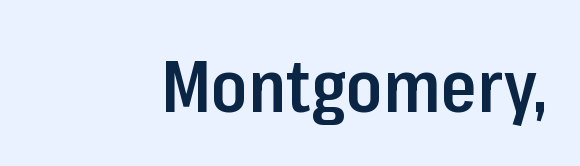
The face used here is proportionally spaced, like ordinary book or web type. The gap between lines stays unmarked. Is there any slant? The stems are plumb. I'd call this a sans setting — the letters go barefoot.
